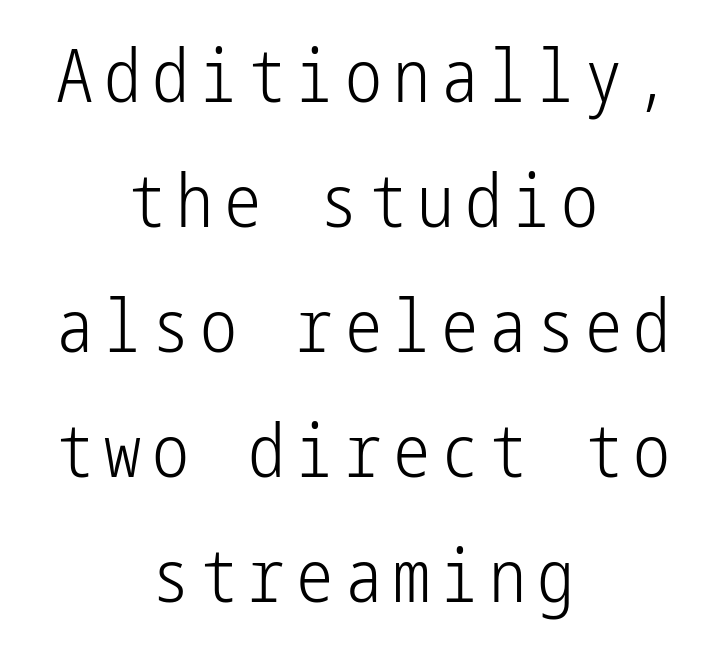
{"serif": "no", "italic": "no", "bold": "no", "weight": "light", "width": "condensed", "stroke_contrast": "low", "x_height": "medium", "underline": "no", "align": "center", "line_spacing": "normal", "line_spacing_ratio": 1.69, "glyph_px": 74}
